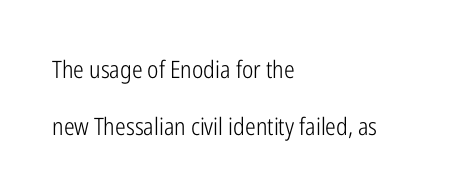
The image shows 24 px text type, upright; set left-aligned, loose line spacing (2.37x), normal letter spacing, not underlined.
